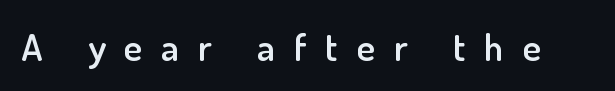
{"serif": "no", "italic": "no", "bold": "semi", "weight": "semibold", "width": "normal", "stroke_contrast": "low", "x_height": "small", "monospaced": "no", "underline": "no", "letter_spacing": "wide", "letter_spacing_em": 0.5, "glyph_px": 38}
